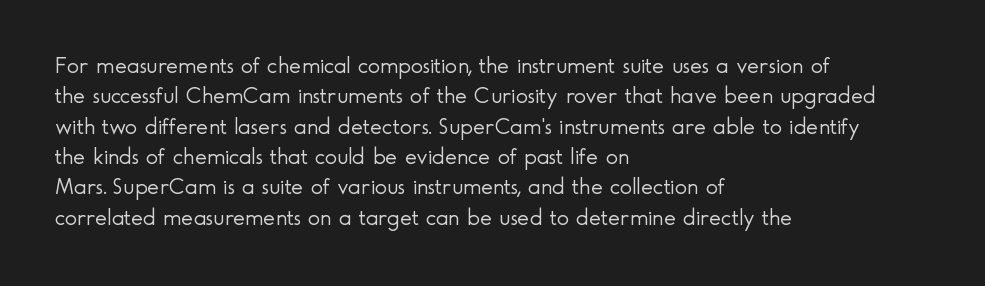
The space directly below the letters is spotless. Caption: standard tracking, unaltered. Vertically, the passage feels balanced, rows spaced as you'd expect. Does the lettering tilt? It doesn't — this is upright.
